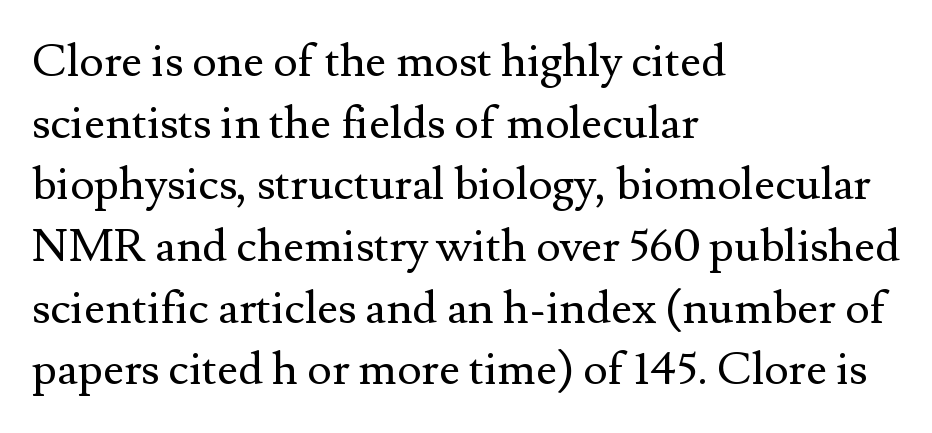
The image shows 46 px regular-weight serif type, upright; set left-aligned, normal line spacing (1.34x), normal letter spacing, not underlined; medium stroke contrast and a small x-height.
